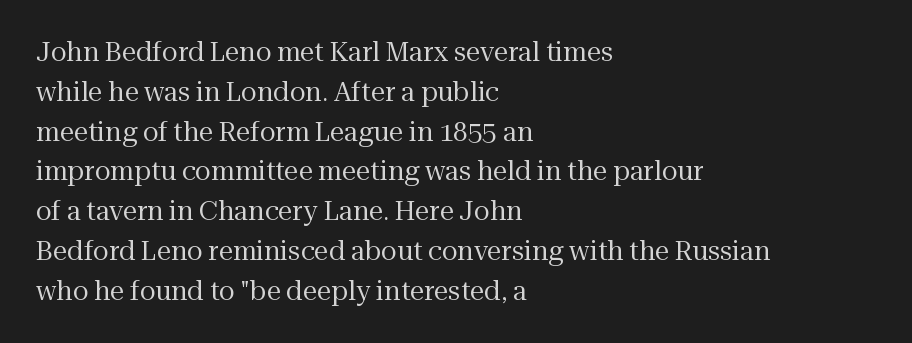
The image shows 26 px text type, upright; set left-aligned, normal line spacing (1.53x), normal letter spacing, not underlined.
